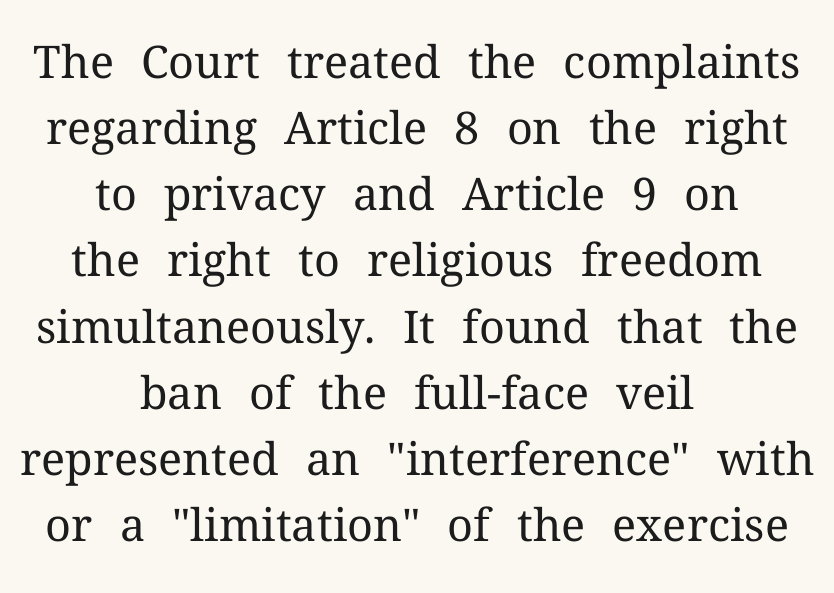
Q: Is the text bold? A: No.
Q: Is the text italic (slanted)? A: No, it is upright.
Q: Is the typeface a serif or a sans-serif typeface? A: Serif.
Q: Is the text underlined? A: No.
Q: How is the paragraph aligned? A: Centered.
Q: Is the spacing between letters normal or unusually wide? A: Normal.
Q: Is the spacing between lines tight, normal or loose? A: Normal.
Q: Width (condensed, normal, or wide)? A: Normal.
Q: Stroke contrast? A: Medium.
Q: x-height? A: Medium.
Q: Monospaced? A: No.
